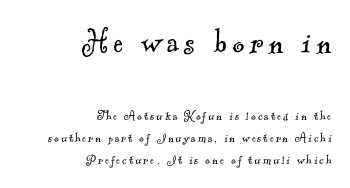
Q: Is the text bold? A: No.
Q: Is the typeface a serif or a sans-serif typeface? A: Serif.
Q: Is the text underlined? A: No.
Q: How is the paragraph aligned? A: Right-aligned.
Q: Is the spacing between lines tight, normal or loose? A: Normal.
Q: Which block of text is set in a larger size, the first (top) or the second (bottom)? A: The first (top) one.
Q: Width (condensed, normal, or wide)? A: Normal.
Q: x-height? A: Small.
Q: Monospaced? A: No.
